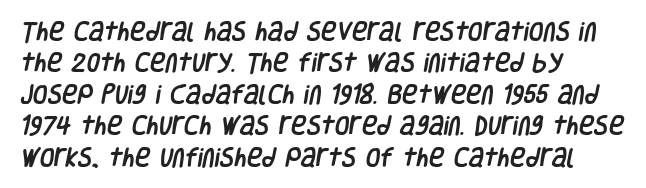
The image shows 21 px text type; set left-aligned, normal line spacing (1.5x), normal letter spacing, not underlined.
